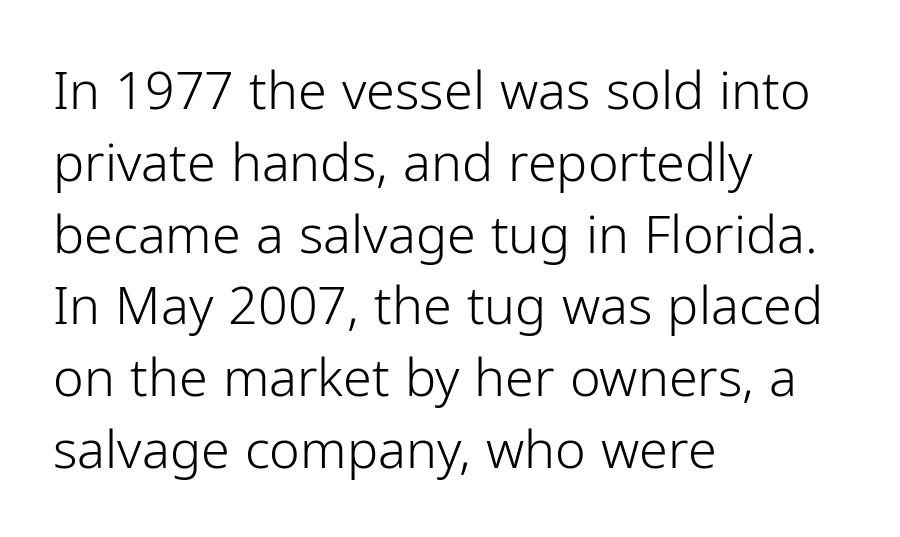
The image shows 52 px light sans-serif type, upright; set left-aligned, normal line spacing (1.38x), normal letter spacing, not underlined; low stroke contrast and a medium x-height.
